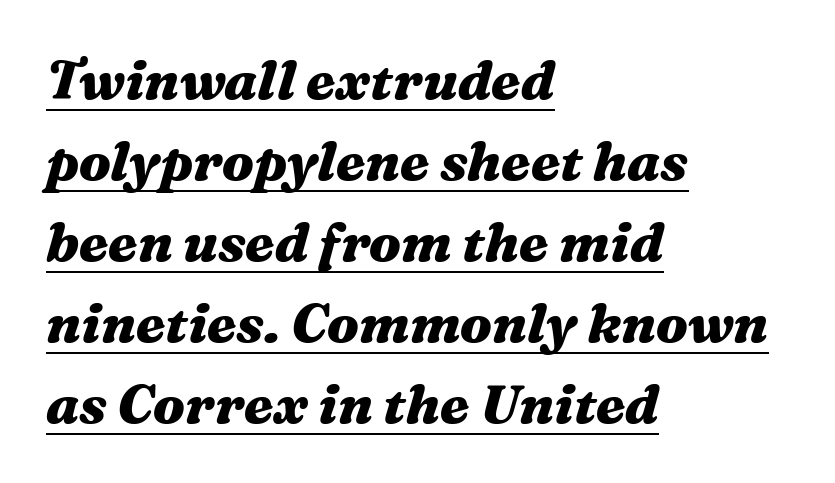
The image shows 54 px heavy, wide type, italic (leaning right); set left-aligned, normal line spacing (1.5x), normal letter spacing, underlined; medium stroke contrast and a medium x-height.
